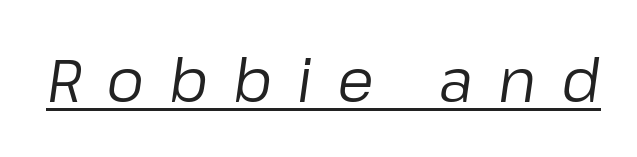
Display-style spreading of the glyphs; the letterfit is very open. Each stroke keeps to a modest, everyday thickness or less. This rendering features underlined lettering. The passage shown leans; its letterforms are oblique. This sample has the flowing, uneven cadence of proportional lettering.
